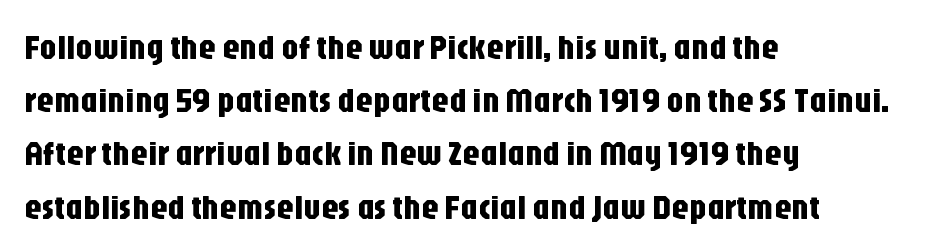
{"serif": "no", "italic": "no", "width": "condensed", "stroke_contrast": "low", "x_height": "large", "monospaced": "no", "underline": "no", "align": "left", "line_spacing": "normal", "line_spacing_ratio": 1.52, "letter_spacing": "normal", "letter_spacing_em": 0.0, "glyph_px": 35}
